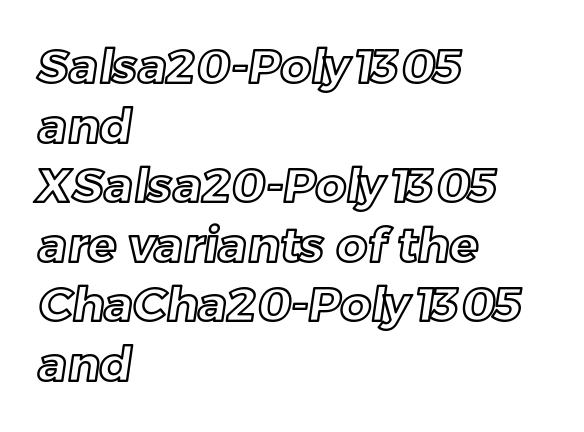
Check the space under the baseline: it is left empty. Think of a printed novel: that variable character pitch is what you see here. The face used here is rendered with its standard letterfit. Each line starts at the same left margin while the right side varies.
